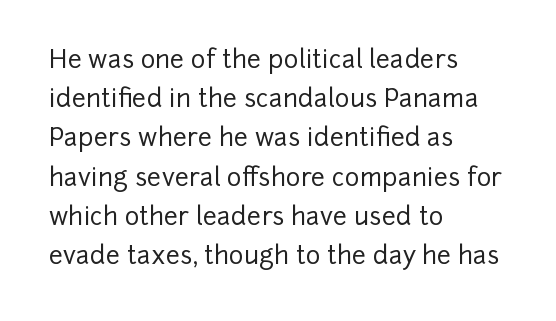
The foot of each line stays bare and open. Upright lettering throughout. Characters follow at the spacing the type designer built in. Line spacing here is normal.
